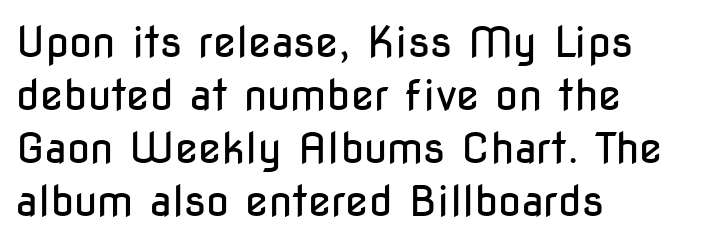
A typesetter would call this proportional, since set widths differ per character. Typographically, this falls in the sans-serif category. Letters have the restrained weight of plain body copy at most. In terms of leading, this rendering sits right in the middle. Standard letterfit; no display-style spreading of the glyphs.
